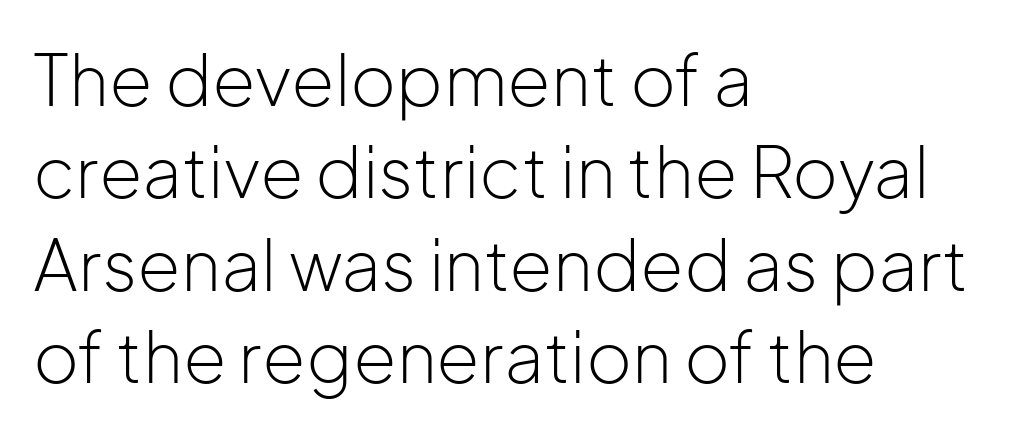
The image shows 70 px light sans-serif type, upright; set left-aligned, normal line spacing (1.32x), normal letter spacing, not underlined; low stroke contrast and a medium x-height.
